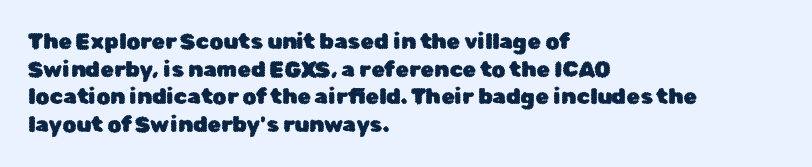
Regarding leading, the lines here are spaced in the standard way. The space beneath each line is pristine and unruled. Tracking value appears to be zero — textbook default spacing. The setting favours the left margin, as ordinary paragraphs usually do.
